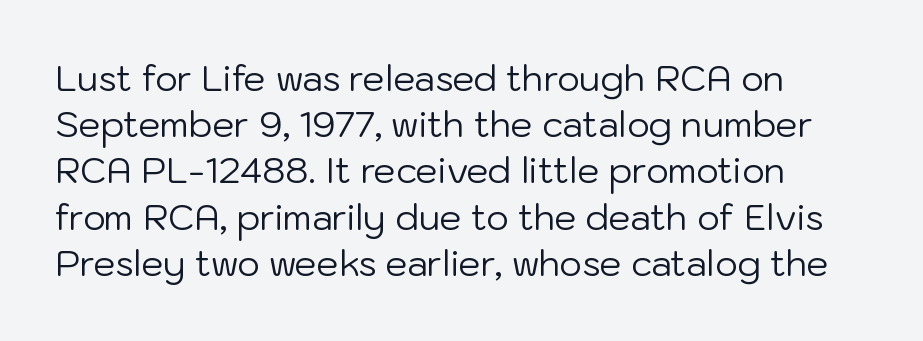
Q: Is the text bold? A: No.
Q: Is the text italic (slanted)? A: No, it is upright.
Q: Is the typeface a serif or a sans-serif typeface? A: Sans-serif.
Q: Is the text underlined? A: No.
Q: How is the paragraph aligned? A: Left-aligned.
Q: Is the spacing between letters normal or unusually wide? A: Normal.
Q: Is the spacing between lines tight, normal or loose? A: Normal.
Q: Width (condensed, normal, or wide)? A: Normal.
Q: Stroke contrast? A: Low.
Q: x-height? A: Medium.
Q: Monospaced? A: No.
